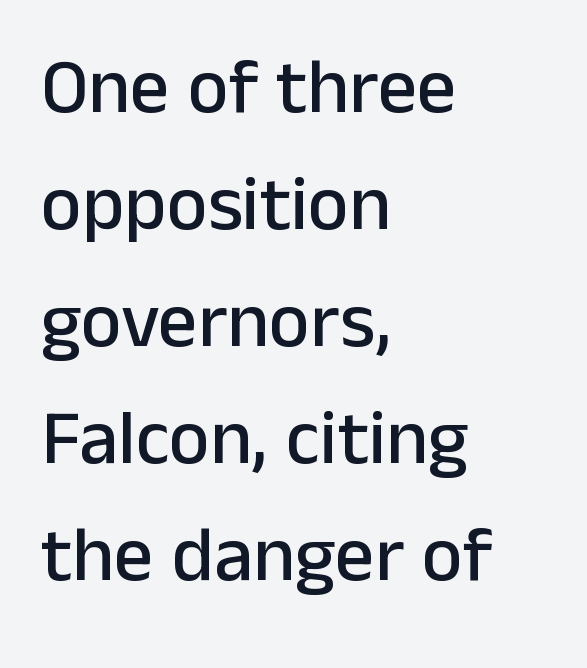
{"serif": "no", "italic": "no", "width": "normal", "stroke_contrast": "low", "x_height": "medium", "monospaced": "no", "underline": "no", "align": "left", "line_spacing": "normal", "line_spacing_ratio": 1.5, "letter_spacing": "normal", "letter_spacing_em": 0.0, "glyph_px": 78}
